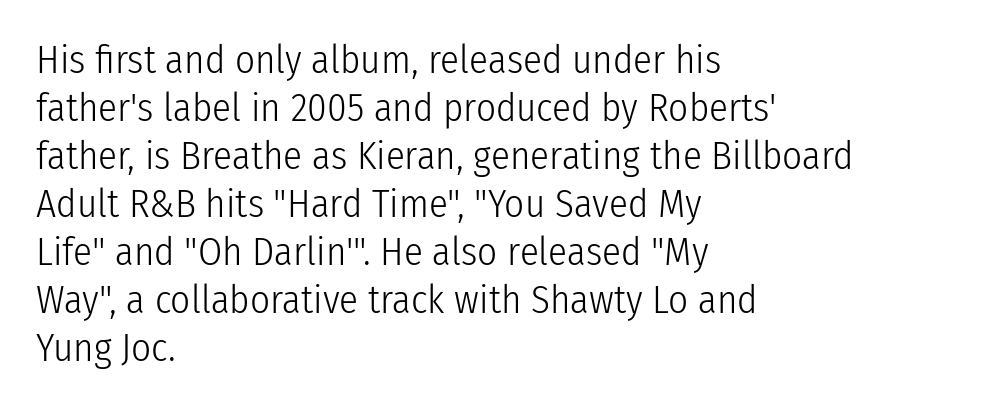
The image shows 39 px light, condensed sans-serif type, upright; set left-aligned, line spacing 1.23x, normal letter spacing, not underlined; low stroke contrast and a medium x-height.
